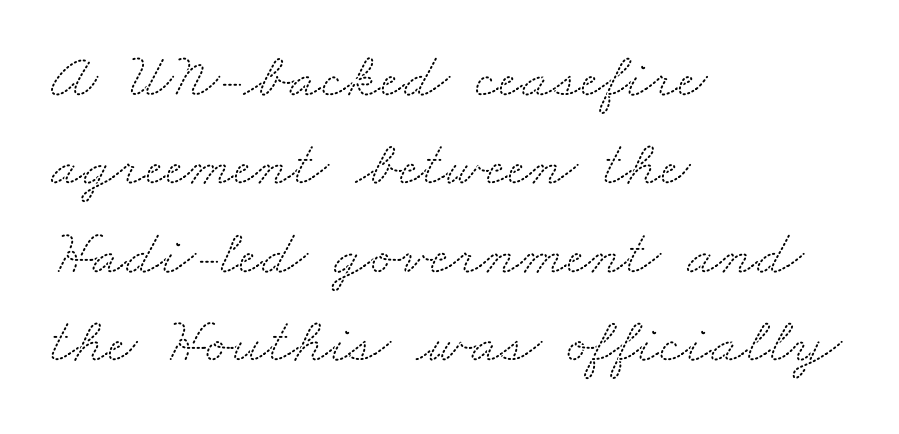
The image shows 65 px wide serif type; set left-aligned, normal line spacing (1.36x), normal letter spacing, not underlined; medium stroke contrast and a small x-height.
